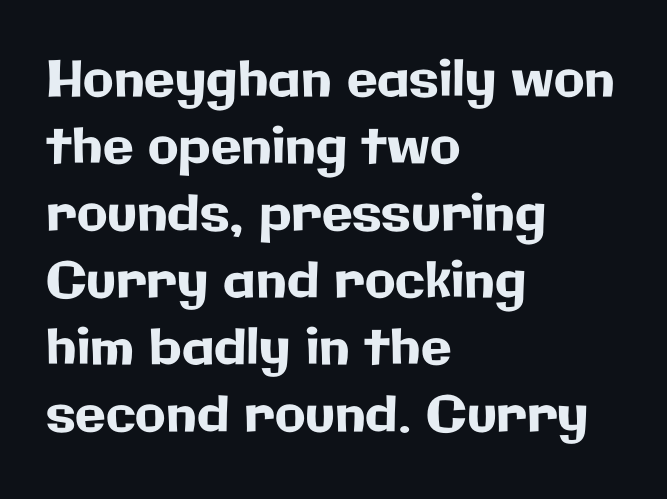
This sample keeps an unexceptional amount of space between lines. Every character sits straight up, as roman type does. Observe the absence of serifs on each vertical stroke in this sample. If you drew a ruler down the left edge, every line would touch it. Each row of text sits above clean, open space. Character widths vary here, with narrow letters taking less room than wide ones.
